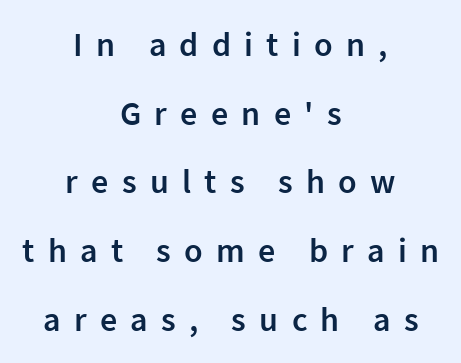
Q: Is the text bold? A: Semi-bold.
Q: Is the text italic (slanted)? A: No, it is upright.
Q: Is the typeface a serif or a sans-serif typeface? A: Sans-serif.
Q: Is the text underlined? A: No.
Q: How is the paragraph aligned? A: Centered.
Q: Is the spacing between letters normal or unusually wide? A: Unusually wide.
Q: Is the spacing between lines tight, normal or loose? A: Loose.
Q: Width (condensed, normal, or wide)? A: Normal.
Q: Stroke contrast? A: Low.
Q: x-height? A: Medium.
Q: Monospaced? A: No.
